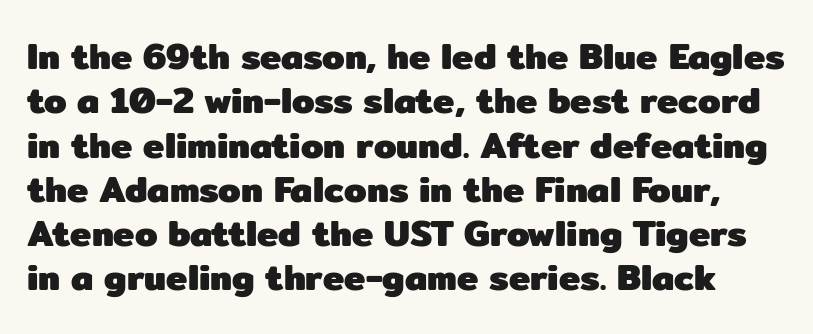
The image shows 36 px heavy sans-serif type, upright; set line spacing 1.23x, normal letter spacing, not underlined; low stroke contrast and a medium x-height.
